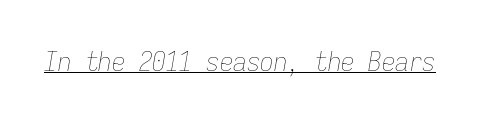
This rendering features underlined lettering. Does extra space separate the letters? No, they use regular spacing. Vertical stems look standard width or narrower in stroke. Compared with ordinary roman type, these characters are visibly tilted.
